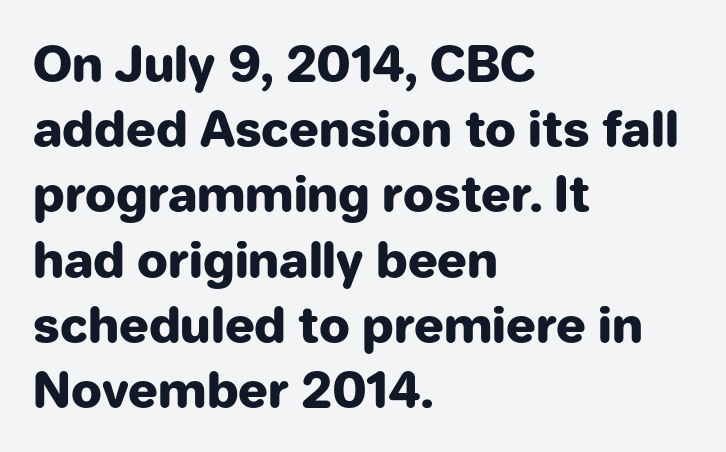
{"serif": "no", "italic": "no", "bold": "yes", "weight": "heavy", "width": "normal", "stroke_contrast": "low", "x_height": "medium", "monospaced": "no", "underline": "no", "align": "left", "line_spacing": "normal", "line_spacing_ratio": 1.33, "letter_spacing": "normal", "letter_spacing_em": 0.0, "glyph_px": 49}
